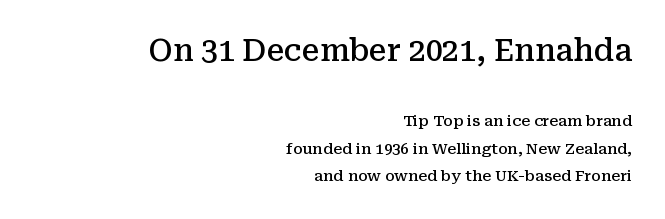
{"serif": "yes", "italic": "no", "bold": "semi", "weight": "semibold", "width": "normal", "stroke_contrast": "medium", "x_height": "medium", "monospaced": "no", "underline": "no", "align": "right", "line_spacing_ratio": 1.84, "letter_spacing": "normal", "letter_spacing_em": 0.0, "larger_block": "first", "size_ratio": 2.0, "glyph_px": 30}
